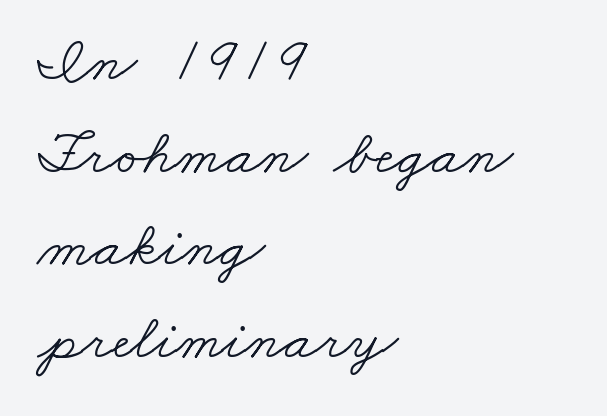
Students, observe: this is what conventionally led text looks like. If you drew a ruler down the left edge, every line would touch it. Honestly, the letter spacing is just normal — you wouldn't notice it. The rendering shows small feet on the letterforms — a serif design.
